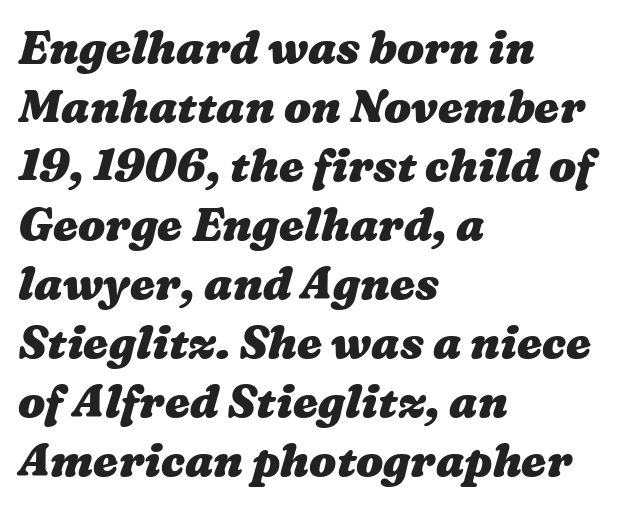
The image shows 45 px heavy, wide type; set left-aligned, normal line spacing (1.31x), normal letter spacing, not underlined; medium stroke contrast and a medium x-height.
